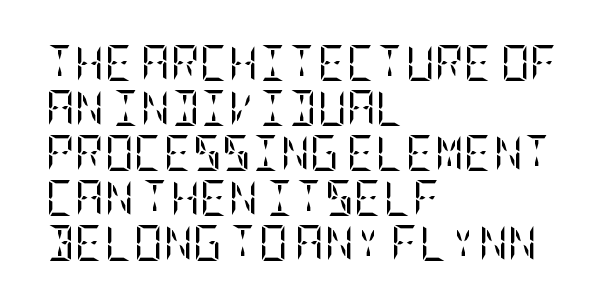
Compared with typical paragraphs, the rows here are spaced about the same. The typesetting does not lean heavy: it is not bold. Horizontally, the lines are justified to the leading edge only. Honestly, there is no underline to notice here at all.
